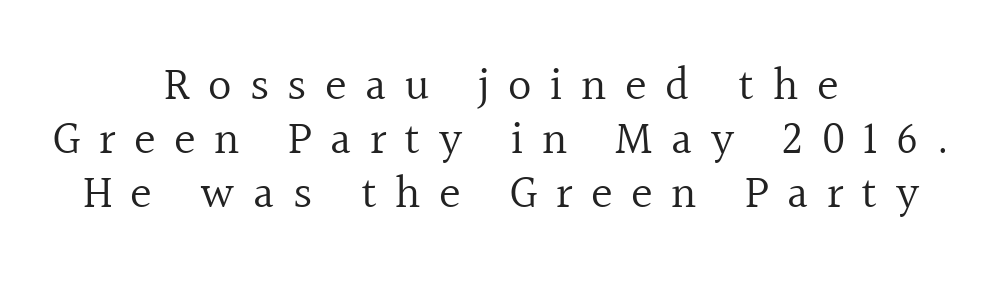
Q: Is the text bold? A: No.
Q: Is the text italic (slanted)? A: No, it is upright.
Q: Is the typeface a serif or a sans-serif typeface? A: Serif.
Q: Is the text underlined? A: No.
Q: How is the paragraph aligned? A: Centered.
Q: Is the spacing between letters normal or unusually wide? A: Unusually wide.
Q: Width (condensed, normal, or wide)? A: Normal.
Q: x-height? A: Medium.
Q: Monospaced? A: No.
